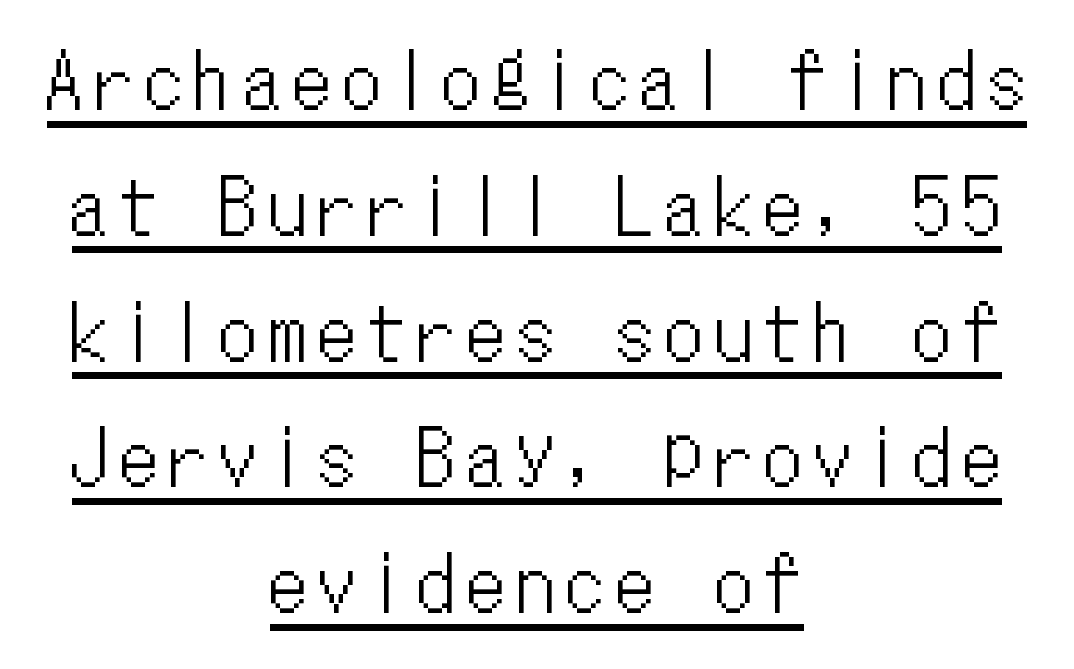
The image shows 74 px condensed type, upright, monospaced; set centered, normal line spacing (1.7x), underlined; low stroke contrast and a medium x-height.
